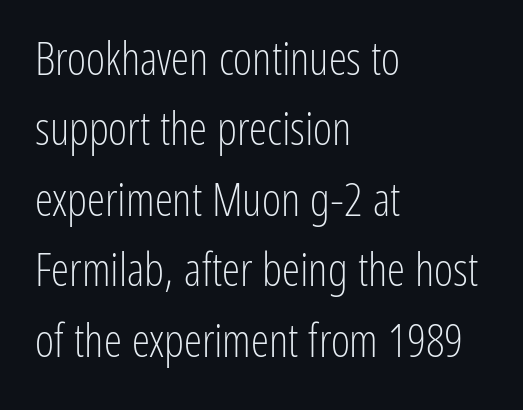
Q: Is the text bold? A: No.
Q: Is the text italic (slanted)? A: No, it is upright.
Q: Is the typeface a serif or a sans-serif typeface? A: Sans-serif.
Q: Is the text underlined? A: No.
Q: How is the paragraph aligned? A: Left-aligned.
Q: Is the spacing between letters normal or unusually wide? A: Normal.
Q: Is the spacing between lines tight, normal or loose? A: Normal.
Q: Width (condensed, normal, or wide)? A: Condensed.
Q: Stroke contrast? A: Low.
Q: x-height? A: Medium.
Q: Monospaced? A: No.
